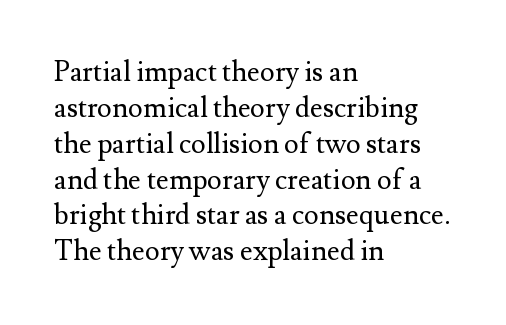
The image shows 28 px regular-weight serif type, upright; set left-aligned, normal line spacing (1.28x), normal letter spacing, not underlined; medium stroke contrast and a small x-height.
